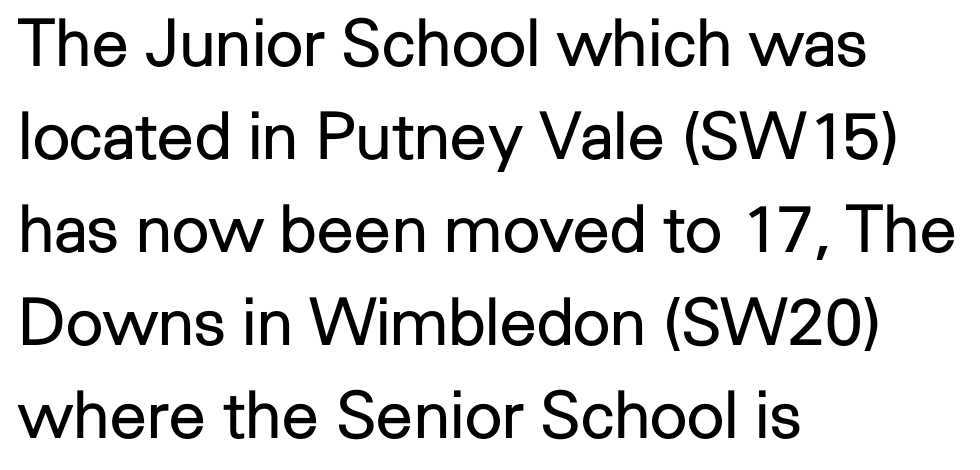
Q: Is the text bold? A: No.
Q: Is the text italic (slanted)? A: No, it is upright.
Q: Is the typeface a serif or a sans-serif typeface? A: Sans-serif.
Q: Is the text underlined? A: No.
Q: How is the paragraph aligned? A: Left-aligned.
Q: Is the spacing between letters normal or unusually wide? A: Normal.
Q: Is the spacing between lines tight, normal or loose? A: Normal.
Q: Width (condensed, normal, or wide)? A: Normal.
Q: Stroke contrast? A: Low.
Q: x-height? A: Medium.
Q: Monospaced? A: No.
